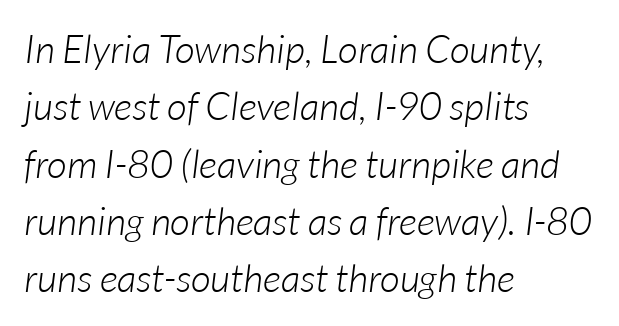
{"italic": "yes", "lean": "right", "slant_degrees": 7, "bold": "no", "weight": "light", "width": "normal", "stroke_contrast": "low", "x_height": "medium", "monospaced": "no", "underline": "no", "align": "left", "line_spacing": "normal", "line_spacing_ratio": 1.47, "letter_spacing": "normal", "letter_spacing_em": 0.0, "glyph_px": 39}
